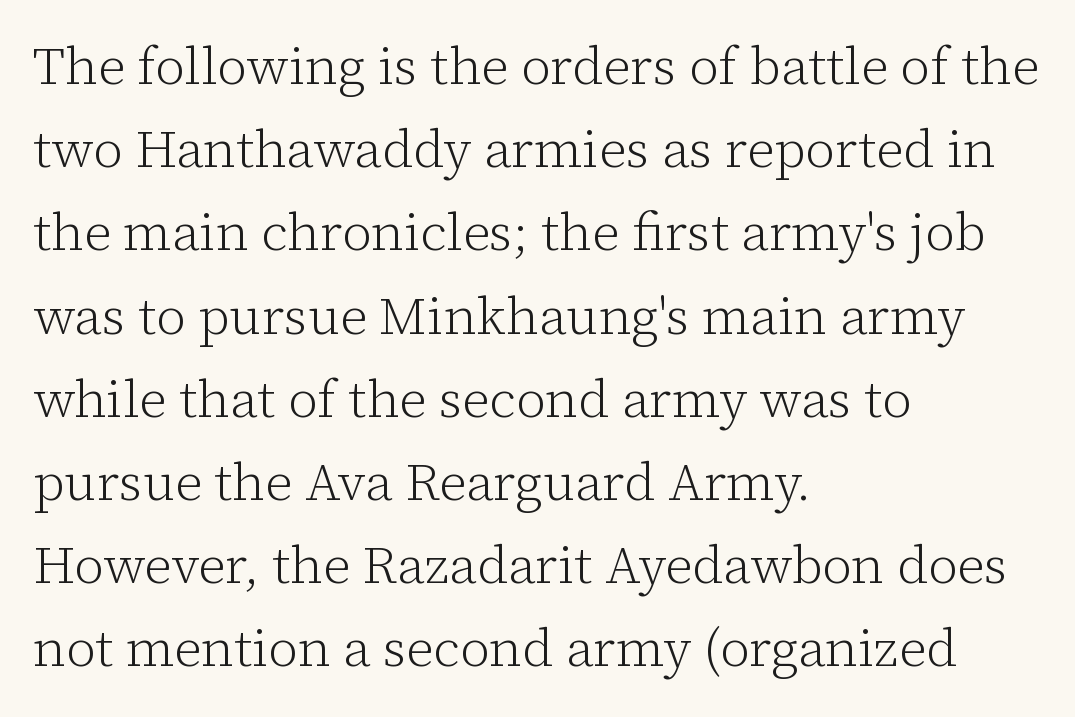
The ragged edge is on the right, which tells us the setting is flush left. Type style note: has serifs. Is the letter spacing exaggerated? No — it looks like the ordinary default. Here the designer chose a conventional face with non-uniform glyph widths.
